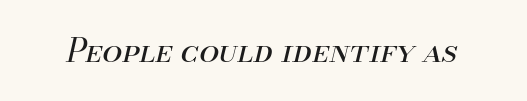
Q: Is the text bold? A: No.
Q: Is the text italic (slanted)? A: Yes, it leans right by about 13 degrees.
Q: Is the text underlined? A: No.
Q: Is the spacing between letters normal or unusually wide? A: Normal.
Q: Width (condensed, normal, or wide)? A: Normal.
Q: Stroke contrast? A: Medium.
Q: x-height? A: Small.
Q: Monospaced? A: No.
